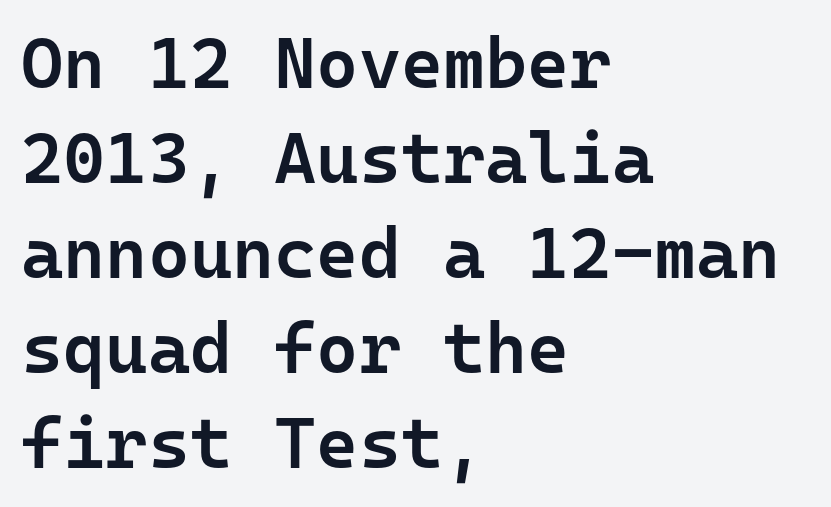
Q: Is the text bold? A: Semi-bold.
Q: Is the text italic (slanted)? A: No, it is upright.
Q: Is the typeface a serif or a sans-serif typeface? A: Sans-serif.
Q: Is the text underlined? A: No.
Q: How is the paragraph aligned? A: Left-aligned.
Q: Is the spacing between letters normal or unusually wide? A: Normal.
Q: Is the spacing between lines tight, normal or loose? A: Normal.
Q: Width (condensed, normal, or wide)? A: Normal.
Q: Stroke contrast? A: Low.
Q: x-height? A: Medium.
Q: Monospaced? A: Yes.
